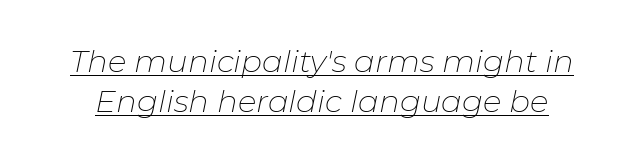
The image shows 31 px thin type, italic (leaning right); set normal line spacing (1.29x), normal letter spacing, underlined; low stroke contrast and a medium x-height.
